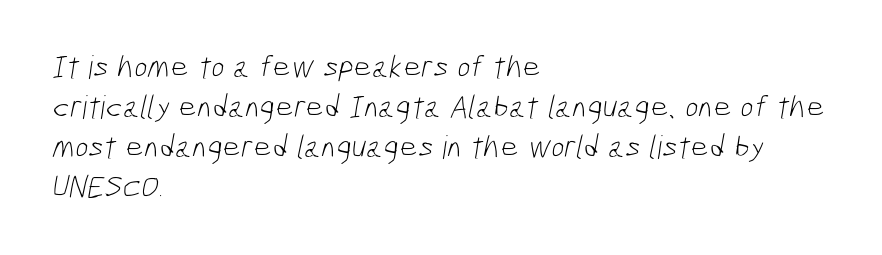
The image shows 32 px light, condensed sans-serif type; set left-aligned, normal line spacing (1.25x), normal letter spacing, not underlined; low stroke contrast and a medium x-height.
